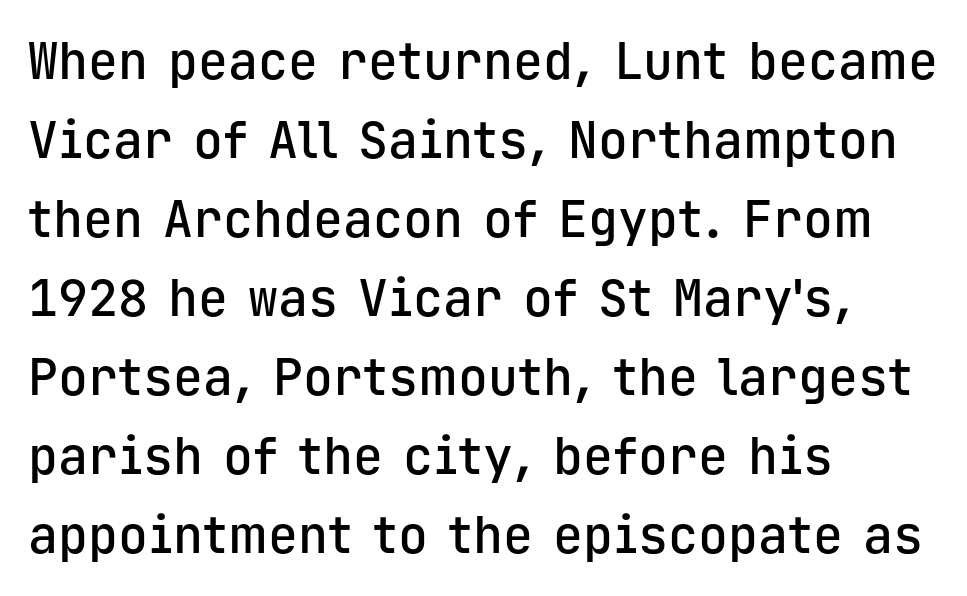
Q: Is the text bold? A: Semi-bold.
Q: Is the text italic (slanted)? A: No, it is upright.
Q: Is the typeface a serif or a sans-serif typeface? A: Sans-serif.
Q: Is the text underlined? A: No.
Q: How is the paragraph aligned? A: Left-aligned.
Q: Is the spacing between letters normal or unusually wide? A: Normal.
Q: Is the spacing between lines tight, normal or loose? A: Normal.
Q: Width (condensed, normal, or wide)? A: Normal.
Q: Stroke contrast? A: Low.
Q: x-height? A: Medium.
Q: Monospaced? A: Yes.
